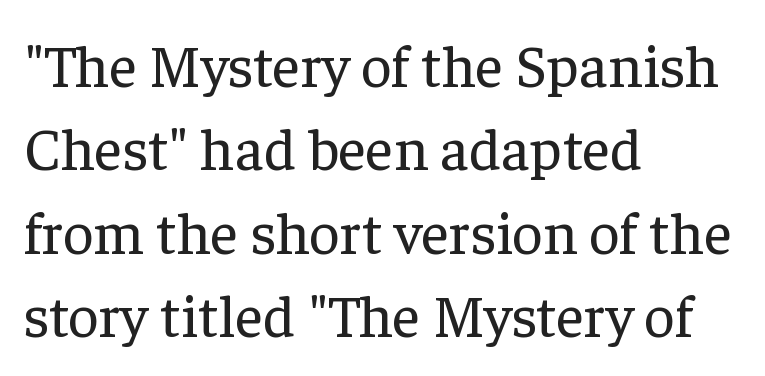
A classic flush-left, rag-right setting is used for this passage. The letters advance in unequal steps, a hallmark of proportional type. Characters follow at the spacing the type designer built in. Decoration check: the copy has no underline.
